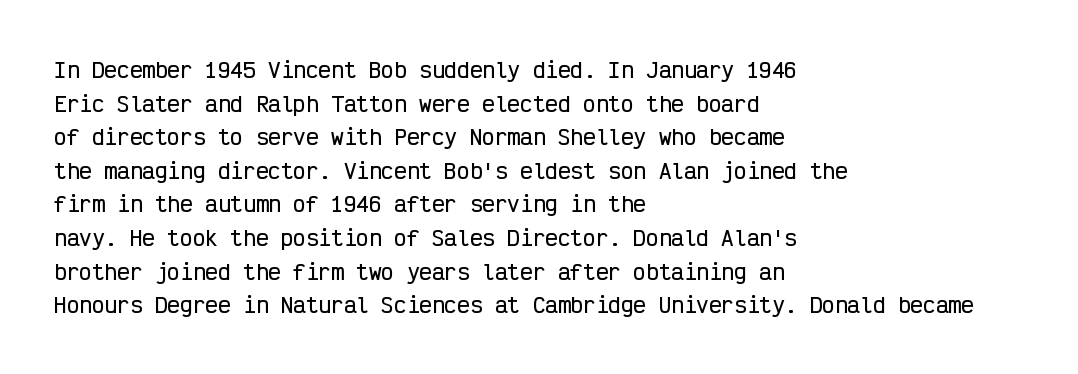
Between one letter and the next there's only the usual sliver of space. The baseline area is clear. Vertically, the passage feels balanced, rows spaced as you'd expect. This sample is left-justified, so line endings fall wherever the words run out.
